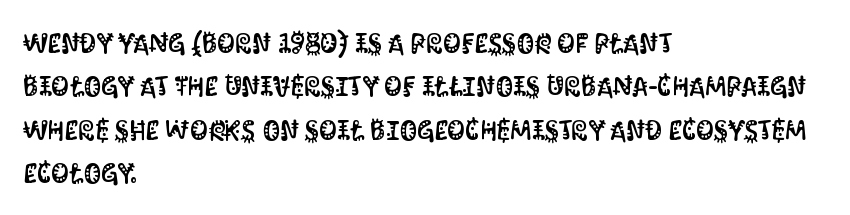
Q: Is the text italic (slanted)? A: No, it is upright.
Q: Is the typeface a serif or a sans-serif typeface? A: Sans-serif.
Q: Is the text underlined? A: No.
Q: How is the paragraph aligned? A: Left-aligned.
Q: Is the spacing between letters normal or unusually wide? A: Normal.
Q: Is the spacing between lines tight, normal or loose? A: Normal.
Q: Width (condensed, normal, or wide)? A: Condensed.
Q: Stroke contrast? A: Medium.
Q: x-height? A: Large.
Q: Monospaced? A: No.
